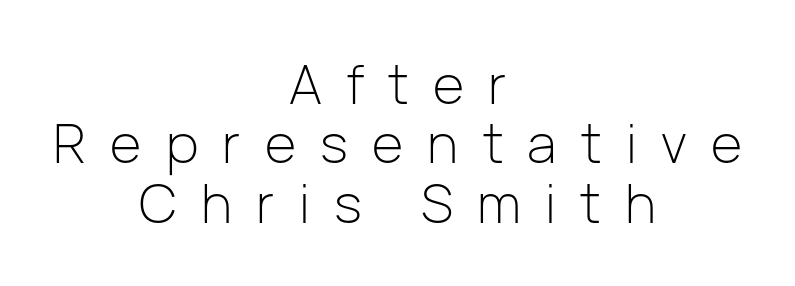
{"serif": "no", "italic": "no", "bold": "no", "weight": "light", "width": "normal", "stroke_contrast": "low", "x_height": "medium", "monospaced": "no", "underline": "no", "align": "center", "line_spacing": "tight", "line_spacing_ratio": 1.1, "letter_spacing": "wide", "letter_spacing_em": 0.45, "glyph_px": 54}
